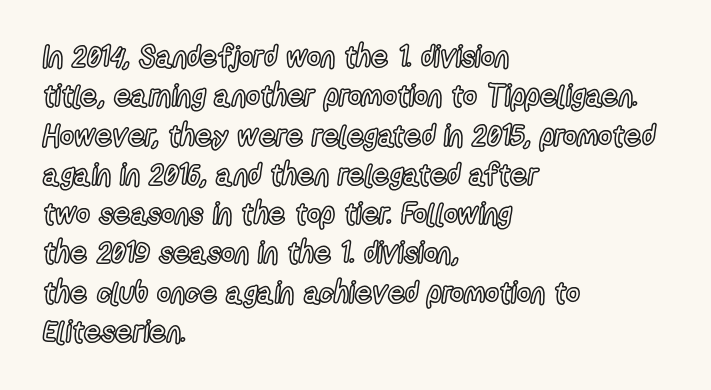
Inter-character spacing is left at the font's built-in metrics. One-word summary of the alignment: left. Here the designer chose a conventional face with non-uniform glyph widths. Decoration check: the copy has no underline.
